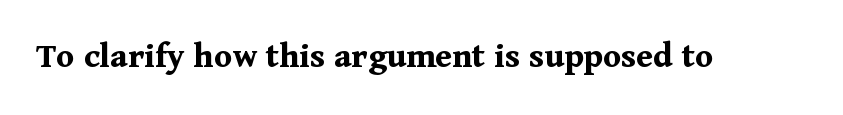
Q: Is the text bold? A: Yes.
Q: Is the text italic (slanted)? A: No, it is upright.
Q: Is the typeface a serif or a sans-serif typeface? A: Serif.
Q: Is the text underlined? A: No.
Q: Is the spacing between letters normal or unusually wide? A: Normal.
Q: Width (condensed, normal, or wide)? A: Normal.
Q: Stroke contrast? A: Medium.
Q: x-height? A: Medium.
Q: Monospaced? A: No.
